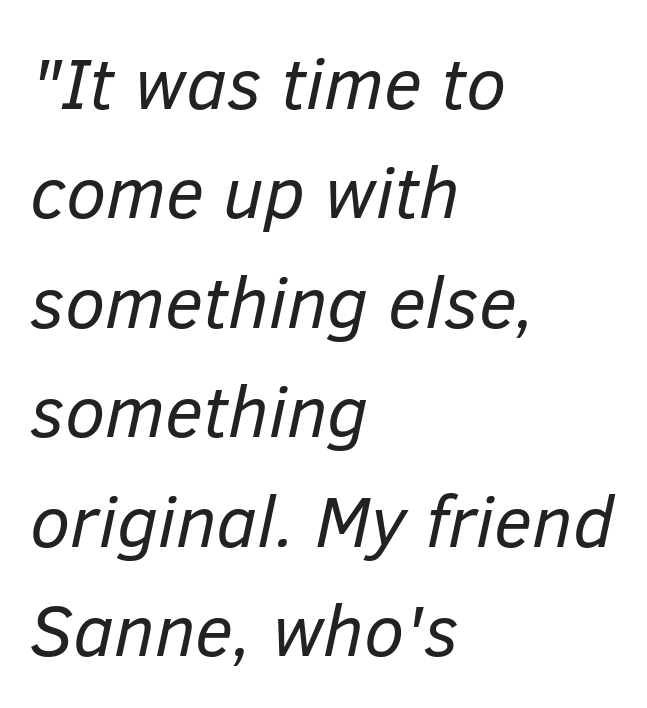
The space between consecutive lines is moderate. Words float on clear page, feet unadorned. How are the letters spaced? Ordinarily, with no added tracking. The passage is arranged the way most books set body copy — flush left. Designer's note — italics engaged.
